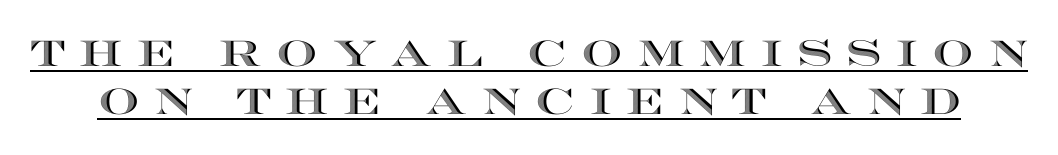
{"italic": "no", "width": "wide", "x_height": "large", "monospaced": "no", "underline": "yes", "line_spacing": "normal", "line_spacing_ratio": 1.32, "letter_spacing": "wide", "letter_spacing_em": 0.41, "glyph_px": 36}
